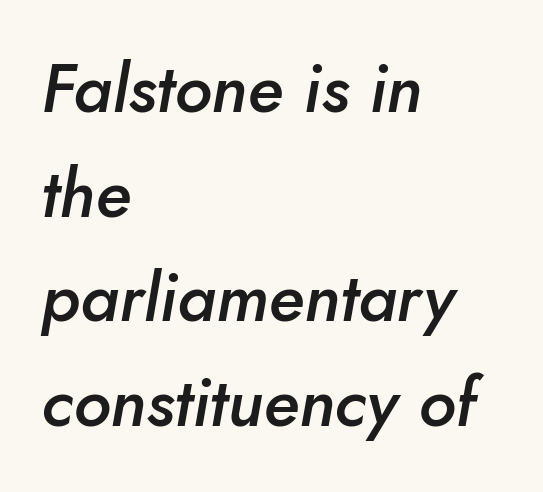
These lines are set flush left with a ragged right edge. Heft: intermediate — a semibold. Note the varied advance widths — an 'i' is clearly narrower than an 'm'. Characters follow at the spacing the type designer built in. It's the slanting kind of type.
